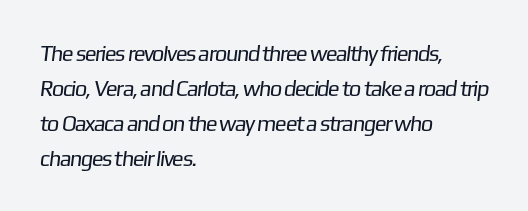
Unmarked baselines from the first word to the last. Line starts are locked; line ends wander. Stroke thickness stays within the range of a standard reading face or lighter. Does the leading feel generous? No, just average. Nobody touched the tracking dial on this one.
